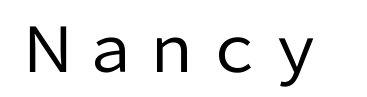
Q: Is the text bold? A: No.
Q: Is the text italic (slanted)? A: No, it is upright.
Q: Is the typeface a serif or a sans-serif typeface? A: Sans-serif.
Q: Is the text underlined? A: No.
Q: Is the spacing between letters normal or unusually wide? A: Normal.
Q: Width (condensed, normal, or wide)? A: Normal.
Q: Stroke contrast? A: Low.
Q: x-height? A: Medium.
Q: Monospaced? A: No.
